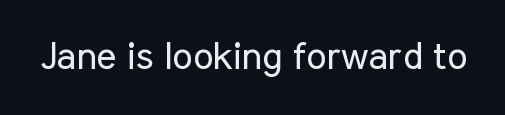
The image shows 38 px regular-weight, condensed sans-serif type, upright; set normal letter spacing, not underlined; low stroke contrast and a medium x-height.
